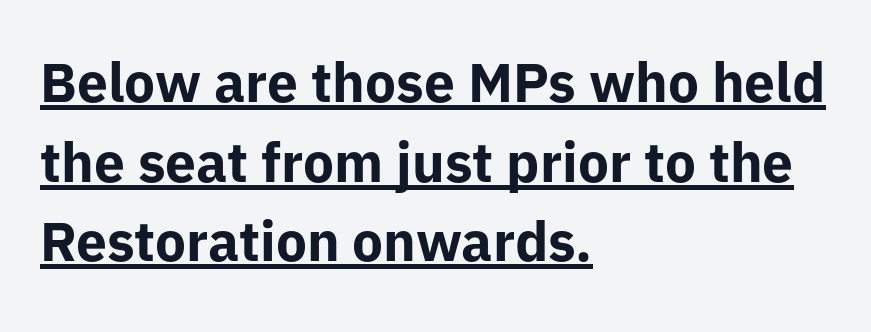
The image shows 55 px bold sans-serif type, upright; set left-aligned, normal line spacing (1.45x), normal letter spacing, underlined; low stroke contrast and a medium x-height.
